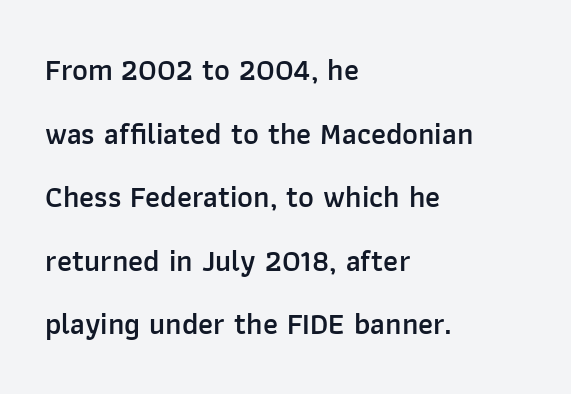
Look at the bottom of the vertical strokes: they stop flat, with no serifs. No extra tracking has been applied to these lines. Descenders are the only things crossing below the line. I'd describe the lettering as semibold — firm but not a full bold.
